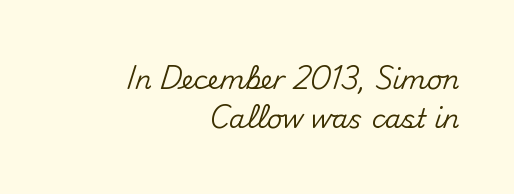
Q: Is the text italic (slanted)? A: Yes.
Q: Is the text underlined? A: No.
Q: How is the paragraph aligned? A: Right-aligned.
Q: Is the spacing between letters normal or unusually wide? A: Normal.
Q: Is the spacing between lines tight, normal or loose? A: Normal.
